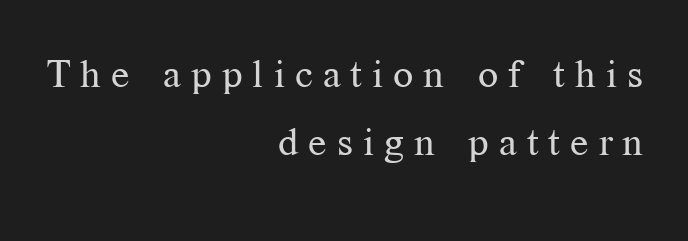
Normally led — the rows are evenly, conventionally spaced. Anything drawn beneath the words? Only blank space. The typesetting does not lean heavy: it is not bold. These lines are set flush right with a ragged left edge. This is roman type, the default non-slanted kind.
